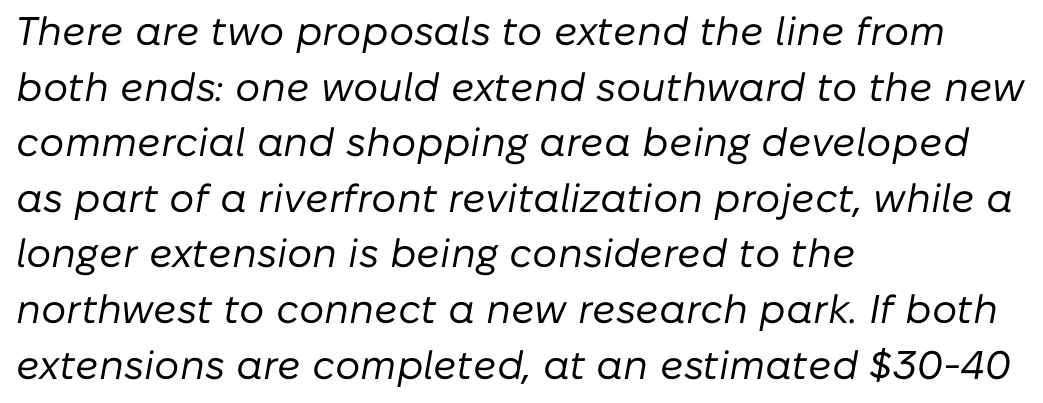
This sample uses plain, unmodified letter spacing. Visually the block forms a straight wall on the left and a jagged coastline on the right. The typesetting does not lean heavy: it is not bold. Normally led — the rows are evenly, conventionally spaced. Check the space under the baseline: it is left empty. The face used here is proportionally spaced, like ordinary book or web type.
